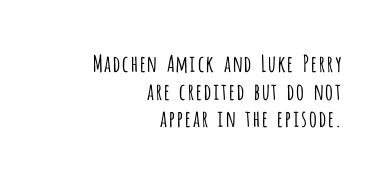
The image shows 23 px text type, upright; set right-aligned, line spacing 1.2x, normal letter spacing, not underlined.
